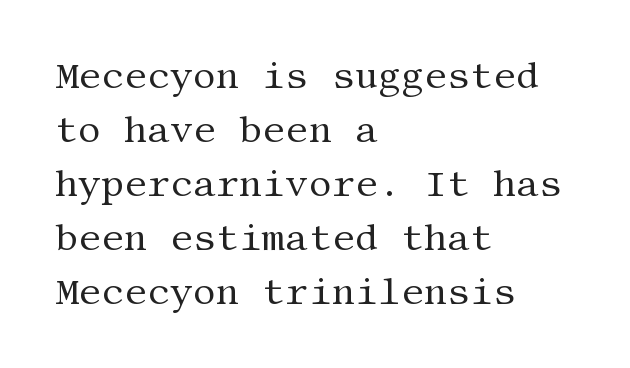
Nobody touched the tracking dial on this one. Does the copy run flush right? No — it runs flush left. Quick note: interline space is typical. Does the type have serifs? Yes, each stem ends in a small foot. The letters stand upright; this is a roman face. Beneath every word, the page is bare.
